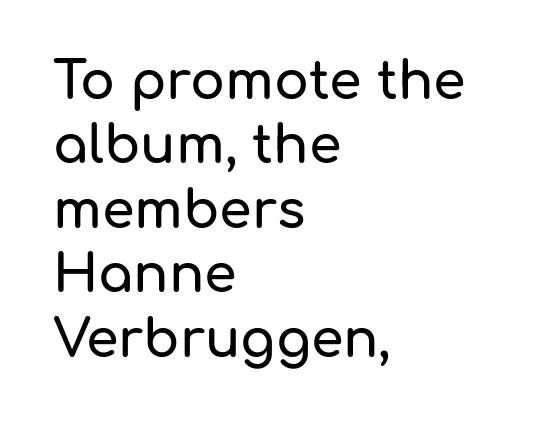
These lines are rendered in a variable-pitch font. Visually the block forms a straight wall on the left and a jagged coastline on the right. There is no visible air inserted between adjacent glyphs. This sample uses an upright cut, with every glyph sitting square on the baseline.
